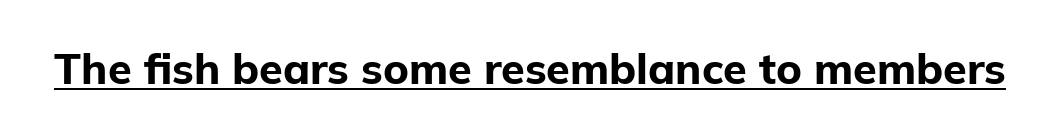
{"serif": "no", "italic": "no", "bold": "yes", "weight": "bold", "width": "normal", "stroke_contrast": "low", "x_height": "medium", "monospaced": "no", "underline": "yes", "letter_spacing": "normal", "letter_spacing_em": 0.0, "glyph_px": 43}
